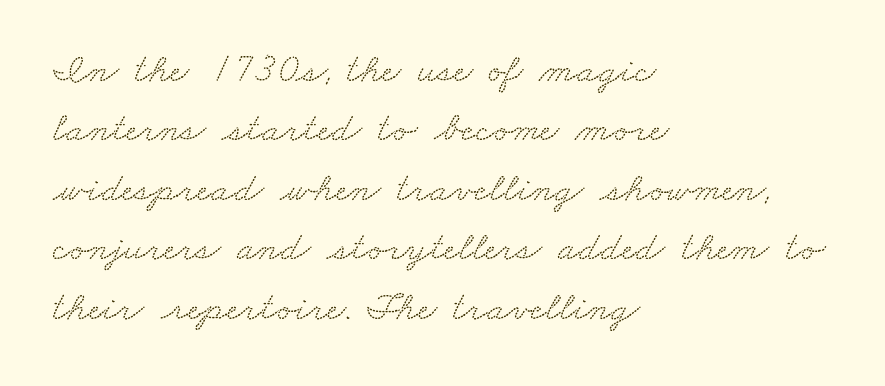
Baseline-to-baseline distance is the conventional proportion of letter height. Check under the words: just untouched page. Think of a printed novel: that variable character pitch is what you see here.
